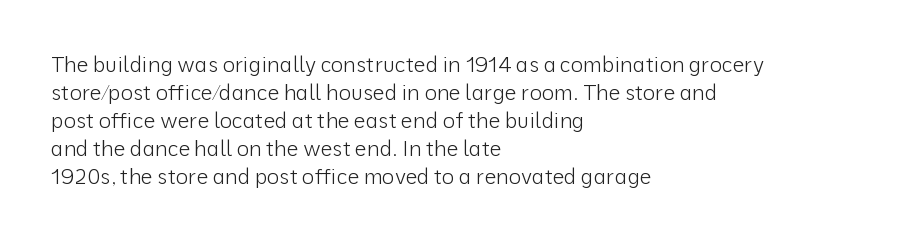
The paragraph has a hard left edge and a soft right edge. Rows of type keep a routine distance in the vertical direction. The letters sit at their default tracking, neither squeezed nor spread. Posture: vertical.
